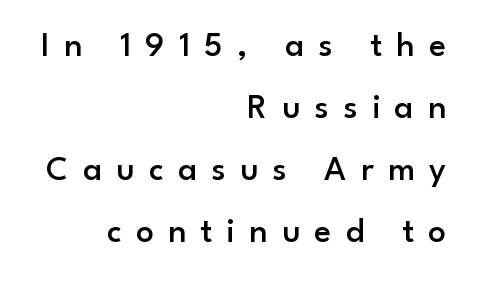
Q: Is the text bold? A: Semi-bold.
Q: Is the text italic (slanted)? A: No, it is upright.
Q: Is the typeface a serif or a sans-serif typeface? A: Sans-serif.
Q: Is the text underlined? A: No.
Q: How is the paragraph aligned? A: Right-aligned.
Q: Is the spacing between letters normal or unusually wide? A: Unusually wide.
Q: Width (condensed, normal, or wide)? A: Normal.
Q: Stroke contrast? A: Low.
Q: x-height? A: Small.
Q: Monospaced? A: No.
